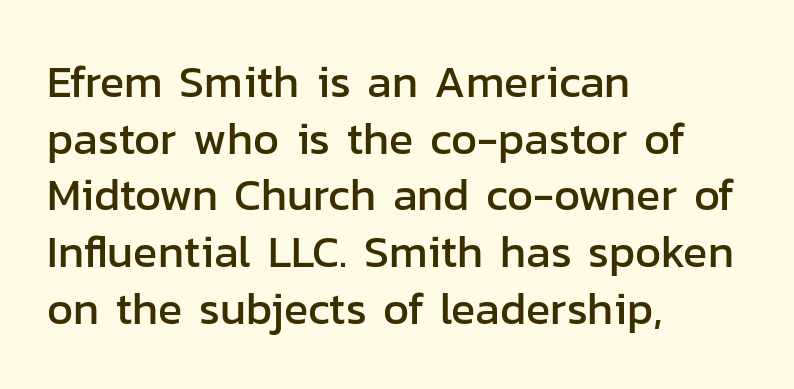
{"serif": "no", "italic": "no", "width": "normal", "stroke_contrast": "low", "x_height": "medium", "monospaced": "no", "underline": "no", "align": "left", "line_spacing": "normal", "line_spacing_ratio": 1.26, "letter_spacing": "normal", "letter_spacing_em": 0.0, "glyph_px": 45}
